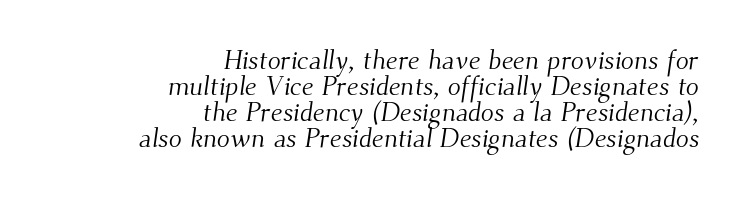
The image shows 27 px text type; set right-aligned, tight line spacing (0.96x), normal letter spacing, not underlined.
